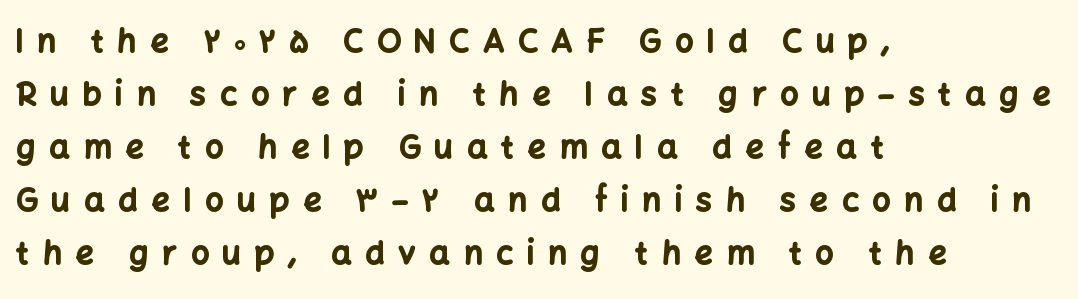
Q: Is the text bold? A: Yes.
Q: Is the text italic (slanted)? A: No, it is upright.
Q: Is the typeface a serif or a sans-serif typeface? A: Sans-serif.
Q: Is the text underlined? A: No.
Q: How is the paragraph aligned? A: Left-aligned.
Q: Is the spacing between letters normal or unusually wide? A: Unusually wide.
Q: Is the spacing between lines tight, normal or loose? A: Normal.
Q: Width (condensed, normal, or wide)? A: Normal.
Q: Stroke contrast? A: Low.
Q: x-height? A: Medium.
Q: Monospaced? A: No.
